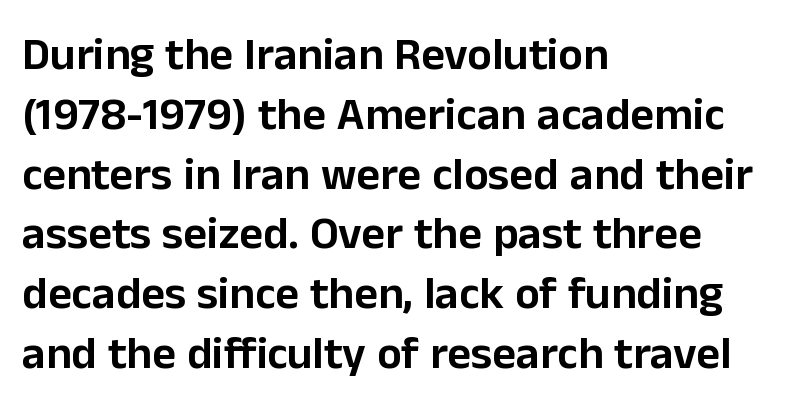
Q: Is the text italic (slanted)? A: No, it is upright.
Q: Is the typeface a serif or a sans-serif typeface? A: Sans-serif.
Q: Is the text underlined? A: No.
Q: How is the paragraph aligned? A: Left-aligned.
Q: Is the spacing between letters normal or unusually wide? A: Normal.
Q: Is the spacing between lines tight, normal or loose? A: Normal.
Q: Width (condensed, normal, or wide)? A: Normal.
Q: Stroke contrast? A: Low.
Q: x-height? A: Medium.
Q: Monospaced? A: No.
